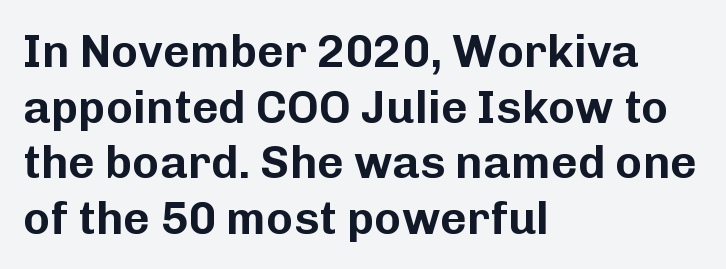
The image shows 46 px sans-serif type, upright; set left-aligned, line spacing 1.21x, normal letter spacing, not underlined; low stroke contrast and a medium x-height.
